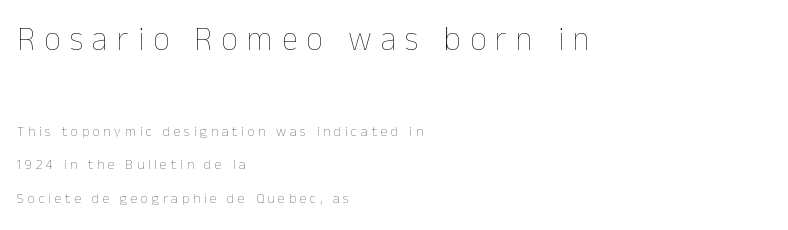
The image shows 33 px thin type, upright; set left-aligned, loose line spacing (2.38x), unusually wide letter spacing (+0.27 em), not underlined; the first (top) block is 2.36x larger; low stroke contrast and a medium x-height.
